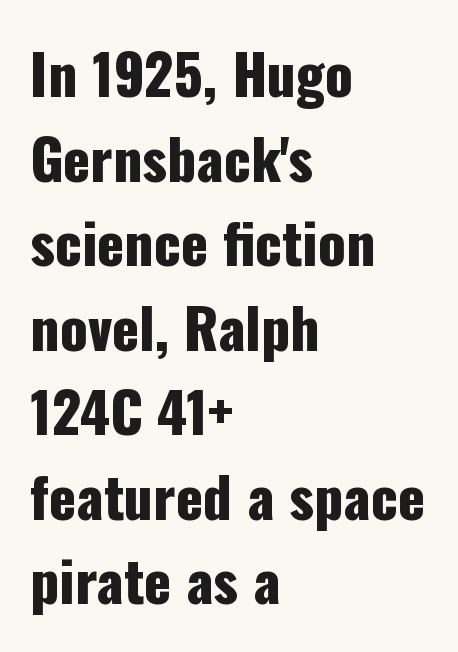
Q: Is the text italic (slanted)? A: No, it is upright.
Q: Is the typeface a serif or a sans-serif typeface? A: Sans-serif.
Q: Is the text underlined? A: No.
Q: How is the paragraph aligned? A: Left-aligned.
Q: Is the spacing between letters normal or unusually wide? A: Normal.
Q: Is the spacing between lines tight, normal or loose? A: Normal.
Q: Width (condensed, normal, or wide)? A: Condensed.
Q: Stroke contrast? A: Low.
Q: x-height? A: Medium.
Q: Monospaced? A: No.
